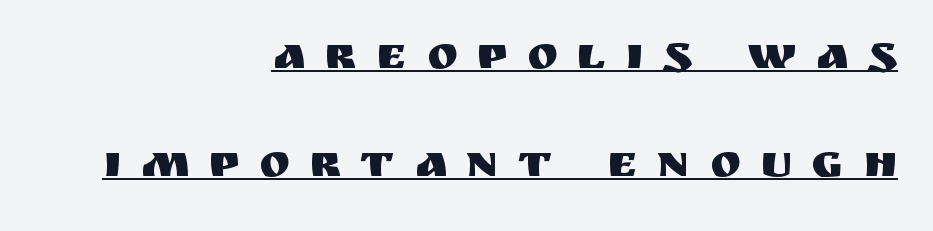
{"serif": "no", "italic": "no", "width": "normal", "stroke_contrast": "medium", "x_height": "large", "monospaced": "no", "underline": "yes", "align": "right", "line_spacing": "loose", "line_spacing_ratio": 2.34, "letter_spacing": "wide", "letter_spacing_em": 0.43, "glyph_px": 46}
